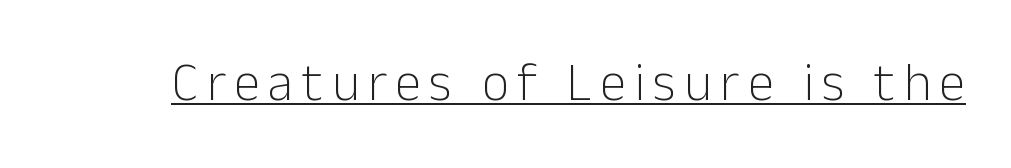
Q: Is the text bold? A: No.
Q: Is the text italic (slanted)? A: No, it is upright.
Q: Is the typeface a serif or a sans-serif typeface? A: Sans-serif.
Q: Is the text underlined? A: Yes.
Q: Width (condensed, normal, or wide)? A: Normal.
Q: Stroke contrast? A: Low.
Q: x-height? A: Medium.
Q: Monospaced? A: No.
